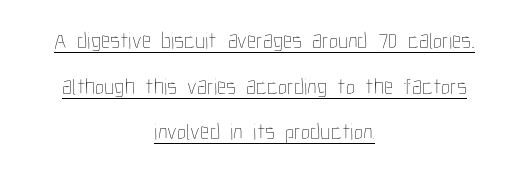
The typesetting does not lean heavy: it is not bold. Is there any slant? The stems are plumb. The rendering positions every line midway between the sides. The vertical gap from one line to the next is large. The passage shown has conventional tracking throughout. Quick note: underline on.
